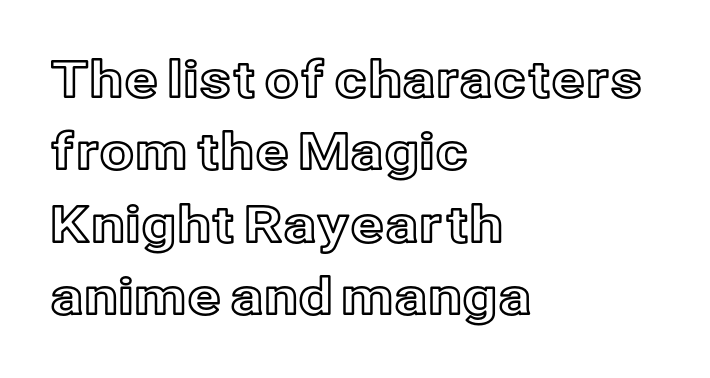
The image shows 50 px text type, upright; set left-aligned, normal line spacing (1.45x), normal letter spacing, not underlined; a medium x-height.
